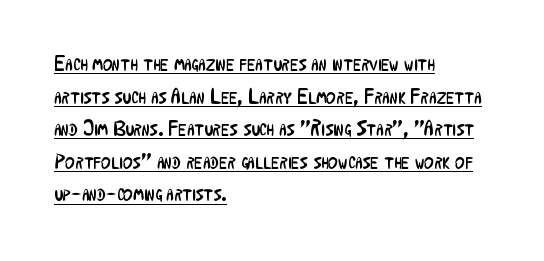
{"italic": "no", "bold": "no", "underline": "yes", "align": "left", "line_spacing": "normal", "line_spacing_ratio": 1.55, "letter_spacing": "normal", "letter_spacing_em": 0.0, "glyph_px": 21}
